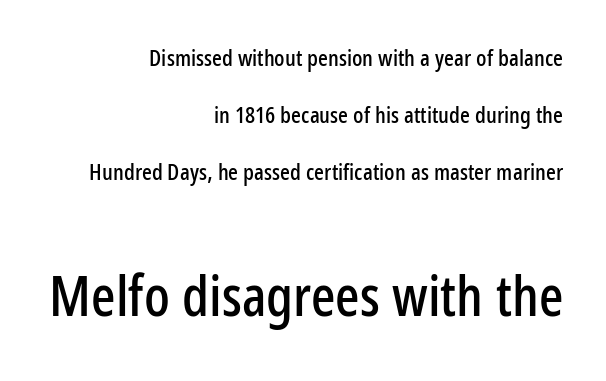
The image shows 57 px condensed sans-serif type, upright; set right-aligned, loose line spacing (2.47x), normal letter spacing, not underlined; the second (bottom) block is 2.48x larger; low stroke contrast and a medium x-height.
